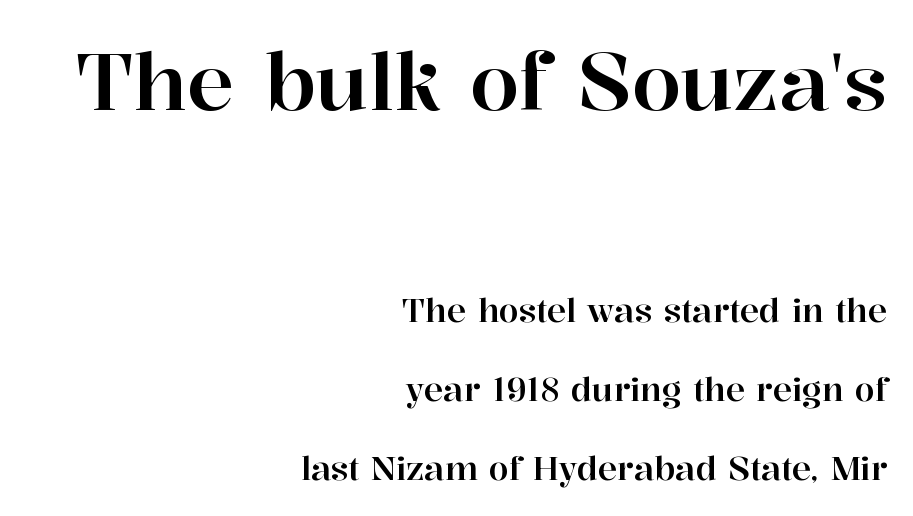
Q: Is the text italic (slanted)? A: No, it is upright.
Q: Is the typeface a serif or a sans-serif typeface? A: Serif.
Q: Is the text underlined? A: No.
Q: How is the paragraph aligned? A: Right-aligned.
Q: Is the spacing between letters normal or unusually wide? A: Normal.
Q: Is the spacing between lines tight, normal or loose? A: Loose.
Q: Which block of text is set in a larger size, the first (top) or the second (bottom)? A: The first (top) one.
Q: Width (condensed, normal, or wide)? A: Normal.
Q: Stroke contrast? A: High.
Q: x-height? A: Medium.
Q: Monospaced? A: No.
